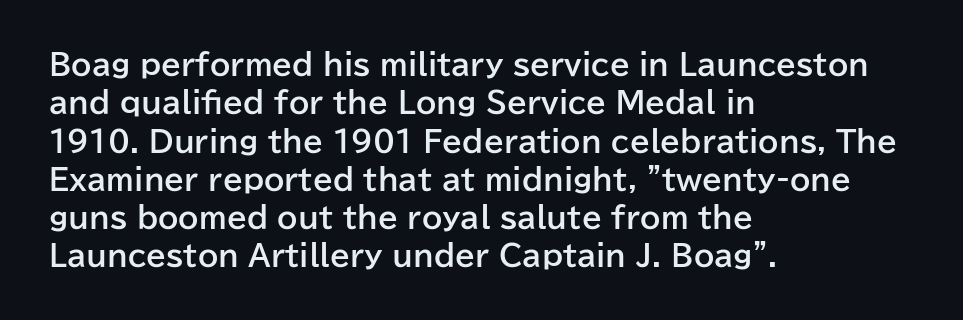
Q: Is the text bold? A: Yes.
Q: Is the text italic (slanted)? A: No, it is upright.
Q: Is the typeface a serif or a sans-serif typeface? A: Sans-serif.
Q: Is the text underlined? A: No.
Q: How is the paragraph aligned? A: Left-aligned.
Q: Is the spacing between letters normal or unusually wide? A: Normal.
Q: Is the spacing between lines tight, normal or loose? A: Normal.
Q: Width (condensed, normal, or wide)? A: Normal.
Q: Stroke contrast? A: Low.
Q: x-height? A: Medium.
Q: Monospaced? A: No.
